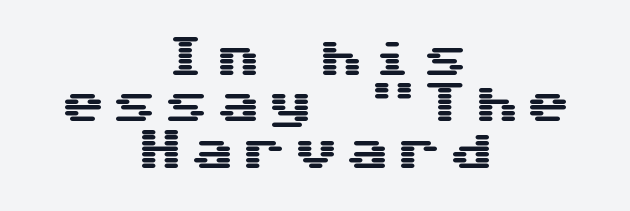
{"serif": "no", "italic": "no", "width": "wide", "stroke_contrast": "medium", "x_height": "medium", "underline": "no", "align": "center", "line_spacing": "tight", "line_spacing_ratio": 1.03, "glyph_px": 45}
